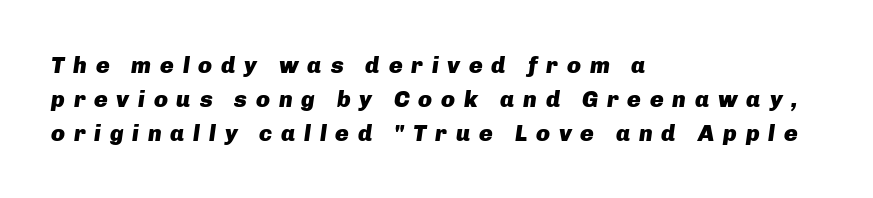
Q: Is the text bold? A: Yes.
Q: Is the text italic (slanted)? A: Yes, it leans right by about 8 degrees.
Q: Is the text underlined? A: No.
Q: How is the paragraph aligned? A: Left-aligned.
Q: Is the spacing between letters normal or unusually wide? A: Unusually wide.
Q: Is the spacing between lines tight, normal or loose? A: Normal.
